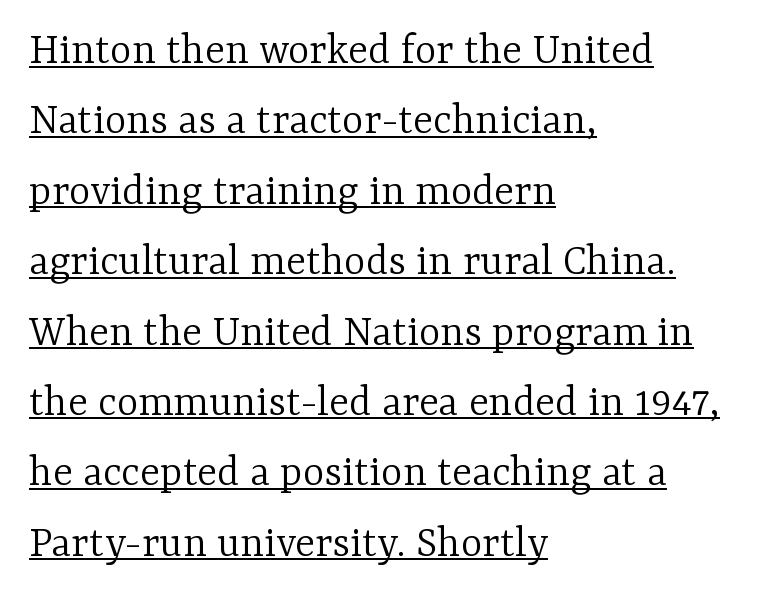
Quick note: underline on. The letters sit at their default tracking, neither squeezed nor spread. Do the letters lean? They stand straight. Stems and bowls with no extra thickness — not bold.
